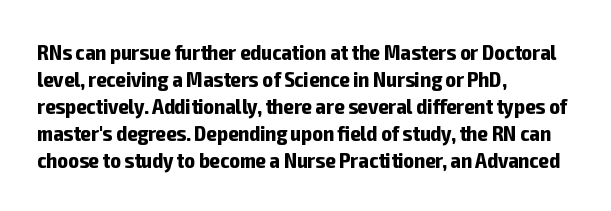
Q: Is the text bold? A: Yes.
Q: Is the text italic (slanted)? A: No, it is upright.
Q: Is the text underlined? A: No.
Q: How is the paragraph aligned? A: Left-aligned.
Q: Is the spacing between letters normal or unusually wide? A: Normal.
